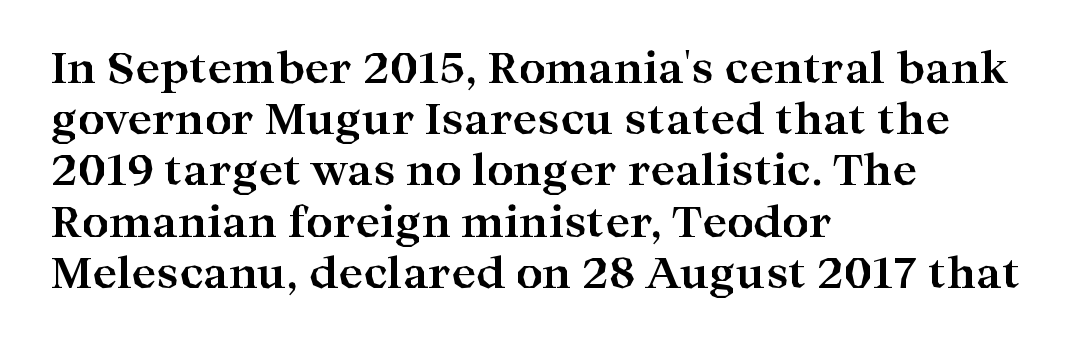
The characters look thick and weighty, a clear bold. Typeset ragged right — the left edge is the straight one. Inter-character spacing is left at the font's built-in metrics. Notice how the stems are strictly vertical — no italics here. Clear beneath every line of the passage.
